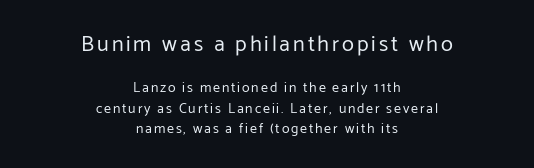
{"italic": "no", "bold": "no", "underline": "no", "align": "center", "line_spacing": "normal", "line_spacing_ratio": 1.47, "larger_block": "first", "size_ratio": 1.57, "glyph_px": 22}
